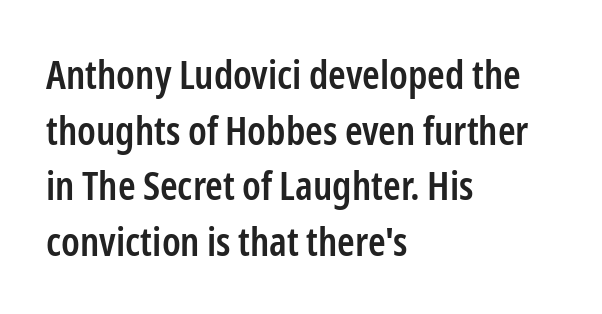
{"serif": "no", "italic": "no", "bold": "semi", "weight": "semibold", "width": "condensed", "stroke_contrast": "low", "x_height": "medium", "monospaced": "no", "underline": "no", "align": "left", "line_spacing": "normal", "line_spacing_ratio": 1.39, "letter_spacing": "normal", "letter_spacing_em": 0.0, "glyph_px": 40}
